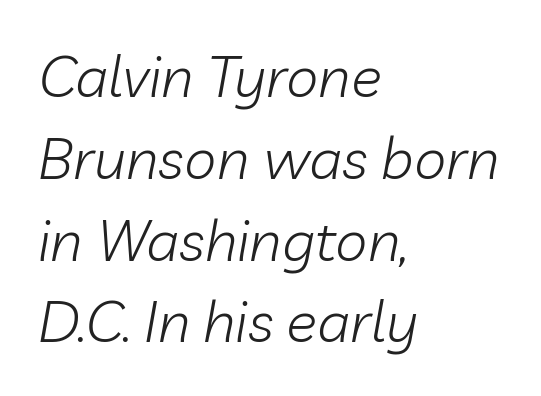
Q: Is the text bold? A: No.
Q: Is the text italic (slanted)? A: Yes, it leans right by about 10 degrees.
Q: Is the text underlined? A: No.
Q: How is the paragraph aligned? A: Left-aligned.
Q: Is the spacing between letters normal or unusually wide? A: Normal.
Q: Is the spacing between lines tight, normal or loose? A: Normal.
Q: Width (condensed, normal, or wide)? A: Normal.
Q: Stroke contrast? A: Low.
Q: x-height? A: Medium.
Q: Monospaced? A: No.
